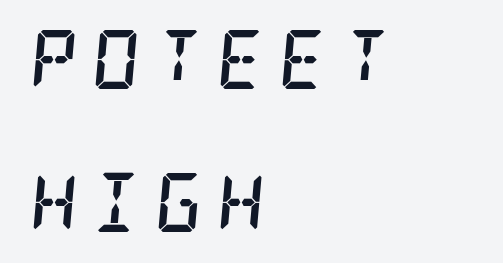
{"serif": "yes", "italic": "yes", "lean": "right", "slant_degrees": 5, "bold": "yes", "weight": "semibold", "width": "condensed", "stroke_contrast": "low", "x_height": "large", "underline": "no", "align": "left", "line_spacing": "loose", "line_spacing_ratio": 2.43, "letter_spacing": "wide", "letter_spacing_em": 0.24, "glyph_px": 59}
